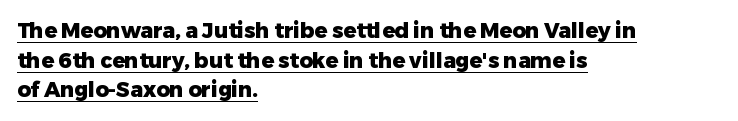
{"italic": "no", "bold": "yes", "underline": "yes", "align": "left", "line_spacing": "normal", "line_spacing_ratio": 1.41, "letter_spacing": "normal", "letter_spacing_em": 0.0, "glyph_px": 21}
